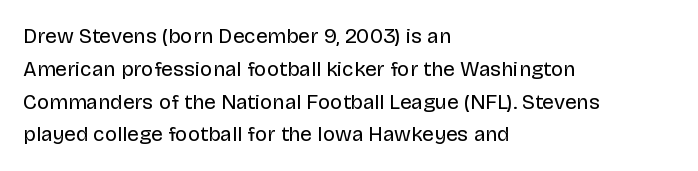
Upright lettering throughout. The rows are spaced the way most documents space them. These lines stack with their left ends in a neat column. The space beneath each line is pristine and unruled. This sample uses plain, unmodified letter spacing. Stem width sits at or under what a default text font uses.
